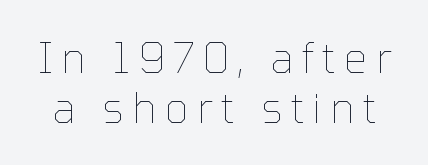
The image shows 41 px thin type, upright; set line spacing 1.23x, unusually wide letter spacing (+0.21 em), not underlined; low stroke contrast and a medium x-height.
